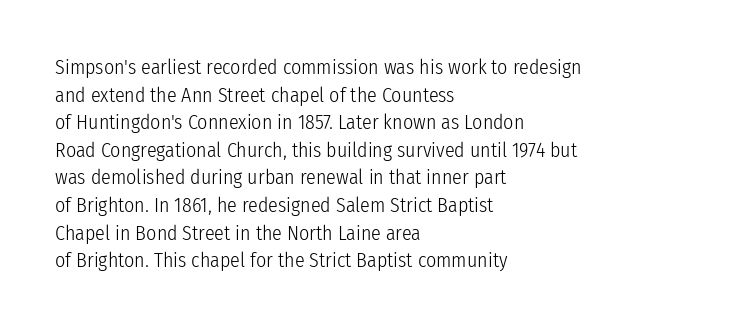
The image shows 20 px text type, upright; set left-aligned, normal line spacing (1.38x), normal letter spacing, not underlined.
